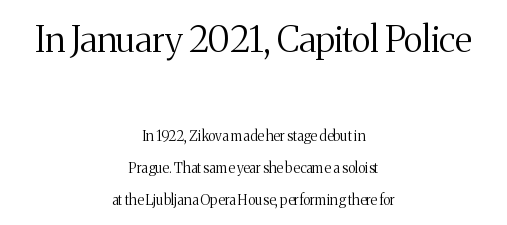
Nothing heavy about these letters — not bold at all. A typesetter would call this proportional, since set widths differ per character. Observe the serifs anchoring each vertical stroke in this sample. The passage is arranged like a title page — every line centered.
